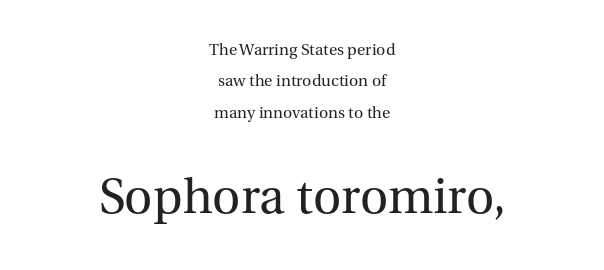
Q: Is the text bold? A: No.
Q: Is the text italic (slanted)? A: No, it is upright.
Q: Is the typeface a serif or a sans-serif typeface? A: Serif.
Q: Is the text underlined? A: No.
Q: How is the paragraph aligned? A: Centered.
Q: Is the spacing between letters normal or unusually wide? A: Normal.
Q: Is the spacing between lines tight, normal or loose? A: Loose.
Q: Which block of text is set in a larger size, the first (top) or the second (bottom)? A: The second (bottom) one.
Q: Width (condensed, normal, or wide)? A: Normal.
Q: Stroke contrast? A: Medium.
Q: x-height? A: Medium.
Q: Monospaced? A: No.
